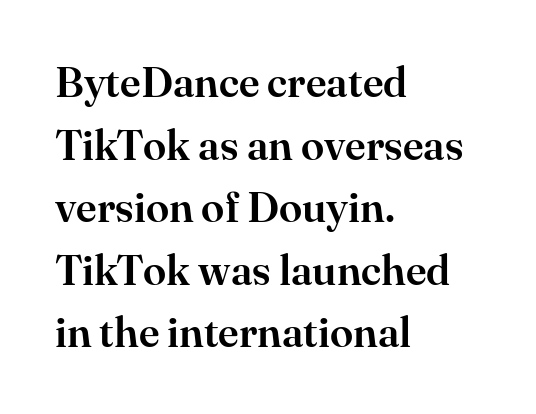
The space directly below the letters is spotless. Looks like regular typesetting: each glyph gets only the width it needs. Horizontal bands of white between lines are of average thickness. These lines are set flush left with a ragged right edge.
